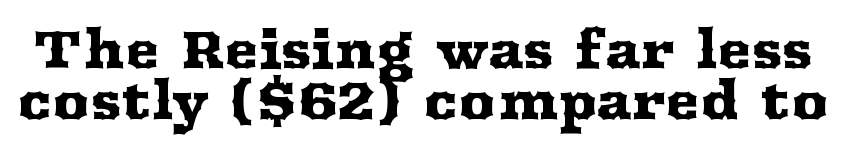
Honestly, the letter spacing is just normal — you wouldn't notice it. Character widths vary here, with narrow letters taking less room than wide ones. Serif or sans? Serif — the stroke terminals have little feet. Upright lettering throughout.
